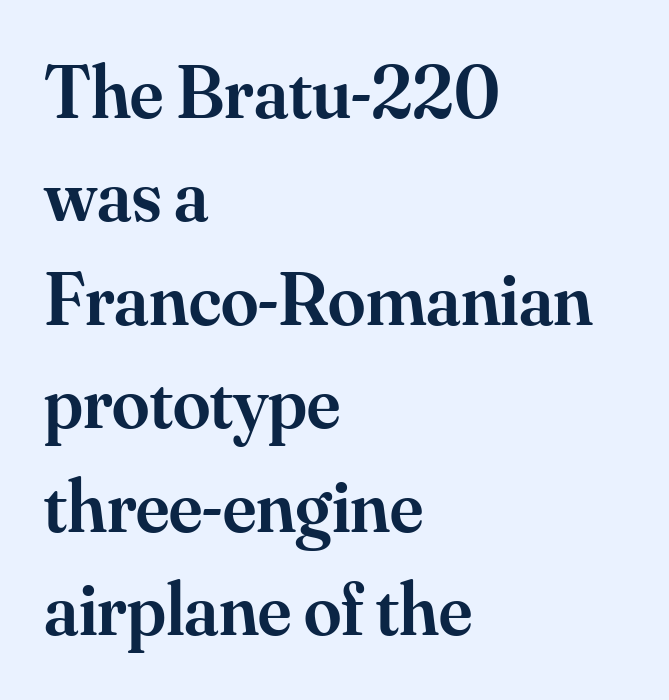
Summary of weight: moderately heavy, a semibold. Does the lettering tilt? It doesn't — this is upright. Letters rest on an invisible, unmarked baseline. The face used here is rendered with its standard letterfit.
